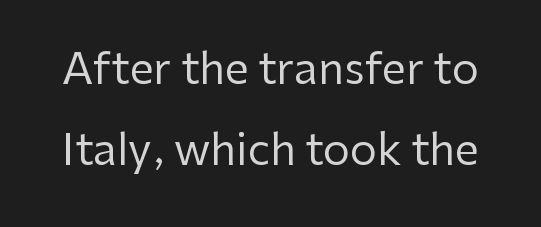
Q: Is the text bold? A: No.
Q: Is the text italic (slanted)? A: No, it is upright.
Q: Is the typeface a serif or a sans-serif typeface? A: Sans-serif.
Q: Is the text underlined? A: No.
Q: Is the spacing between letters normal or unusually wide? A: Normal.
Q: Width (condensed, normal, or wide)? A: Normal.
Q: Stroke contrast? A: Low.
Q: x-height? A: Medium.
Q: Monospaced? A: No.
